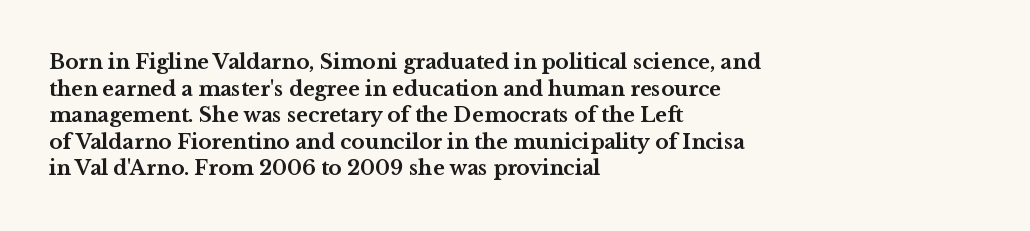
{"italic": "no", "bold": "yes", "underline": "no", "align": "left", "line_spacing": "normal", "line_spacing_ratio": 1.33, "letter_spacing": "normal", "letter_spacing_em": 0.0, "glyph_px": 20}
